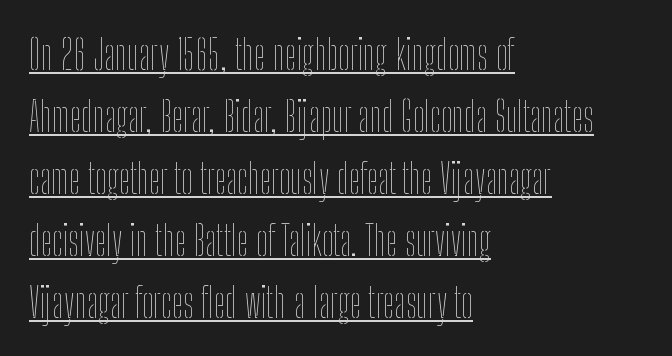
{"italic": "no", "bold": "no", "weight": "thin", "width": "condensed", "stroke_contrast": "low", "x_height": "medium", "monospaced": "no", "underline": "yes", "align": "left", "line_spacing": "normal", "line_spacing_ratio": 1.51, "letter_spacing": "normal", "letter_spacing_em": 0.0, "glyph_px": 41}
